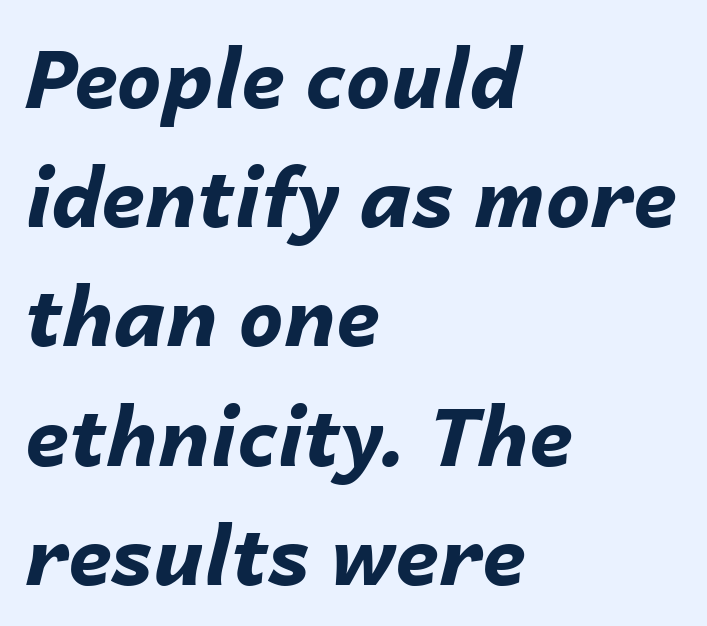
Notice how the passage keeps a crisp vertical edge on the left only. A dark, heavy texture on the line: the type is bold. Is there much room between lines? A standard amount, neither cramped nor airy. Slanted lettering throughout.
